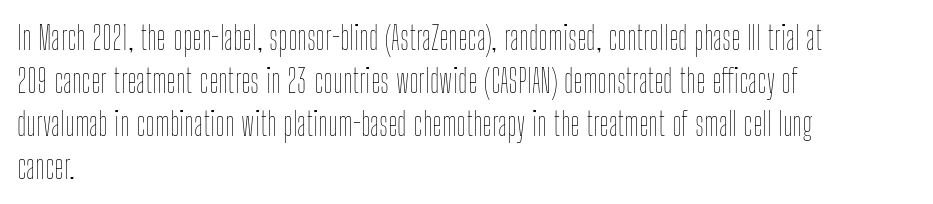
The image shows 33 px thin, condensed type, upright; set left-aligned, normal line spacing (1.3x), normal letter spacing, not underlined; low stroke contrast and a medium x-height.
